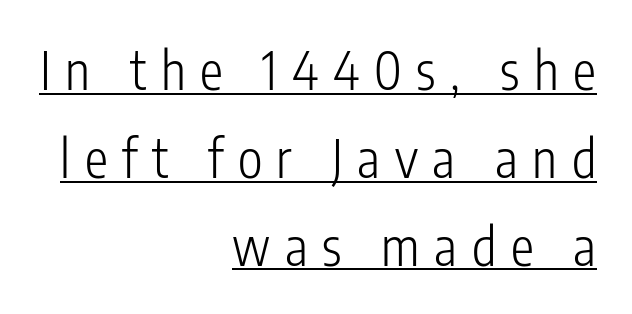
Q: Is the text bold? A: No.
Q: Is the text italic (slanted)? A: No, it is upright.
Q: Is the typeface a serif or a sans-serif typeface? A: Sans-serif.
Q: Is the text underlined? A: Yes.
Q: How is the paragraph aligned? A: Right-aligned.
Q: Is the spacing between letters normal or unusually wide? A: Unusually wide.
Q: Is the spacing between lines tight, normal or loose? A: Normal.
Q: Width (condensed, normal, or wide)? A: Condensed.
Q: Stroke contrast? A: Low.
Q: x-height? A: Medium.
Q: Monospaced? A: No.
